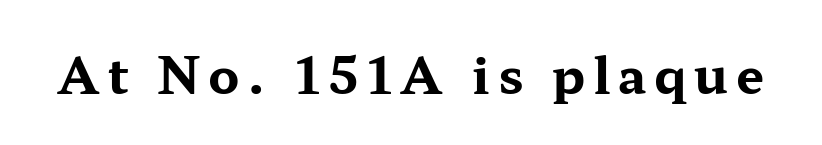
The image shows 50 px bold, wide serif type, upright; set not underlined; medium stroke contrast and a medium x-height.
